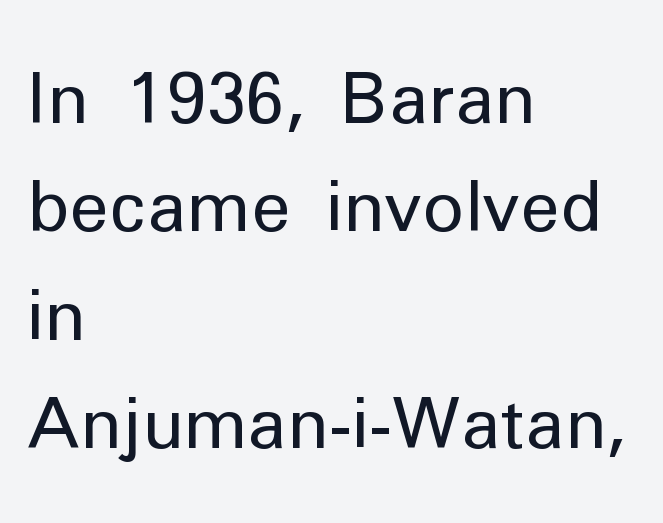
Is there much room between lines? A standard amount, neither cramped nor airy. The characters display no serif detailing; their extremities are plain. Layout note: lines flush left. Clear beneath every line of the passage. The line texture is even and compact thanks to regular tracking. Stems here are at most as thick as an everyday book face.
